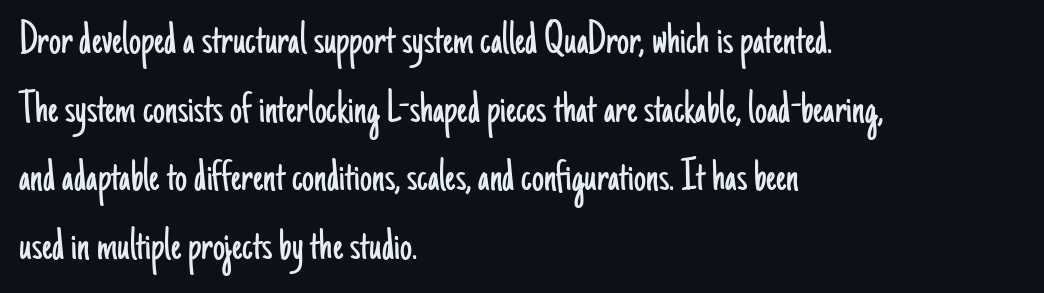
The image shows 48 px light, condensed sans-serif type, upright; set left-aligned, normal line spacing (1.43x), normal letter spacing, not underlined; low stroke contrast and a small x-height.
